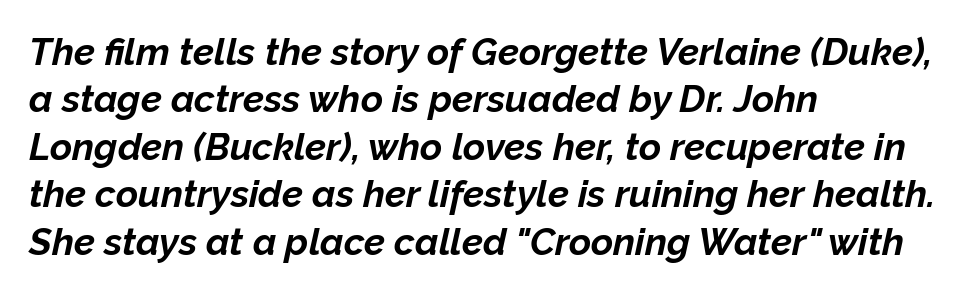
Characters are canted at an angle relative to the baseline's perpendicular. The font is running at its bold setting. Do the characters align in a grid? No, the font is proportional. Only glyphs here, with clear space below each row.
